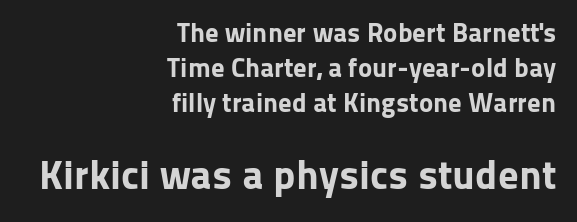
The image shows 41 px bold sans-serif type, upright; set right-aligned, normal line spacing (1.29x), normal letter spacing, not underlined; the second (bottom) block is 1.52x larger; low stroke contrast and a medium x-height.
